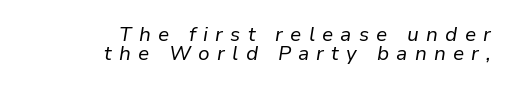
Ink coverage per letter is moderate at most. Caption: multi-line text, flush right, ragged left. Words appear elongated and porous because spacing is wide. A typesetter would mark this as italic. A bare baseline throughout the passage. Very little white space separates one row of letters from the next.
